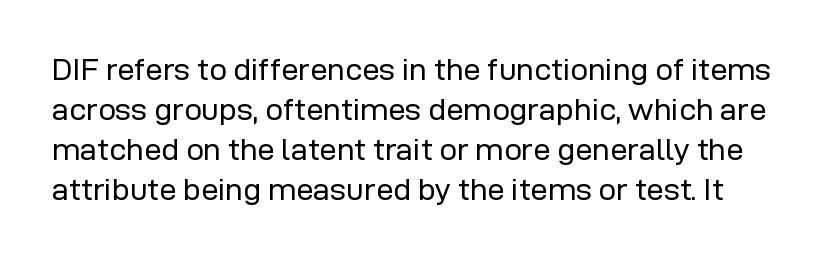
The typeface chosen for these lines omits serifs. Nope, not italic — everything's standing straight. Counters stay open thanks to moderate or lighter strokes. Character widths vary here, with narrow letters taking less room than wide ones. The designer left line spacing at the default. Descender tails drop into unmarked territory.
